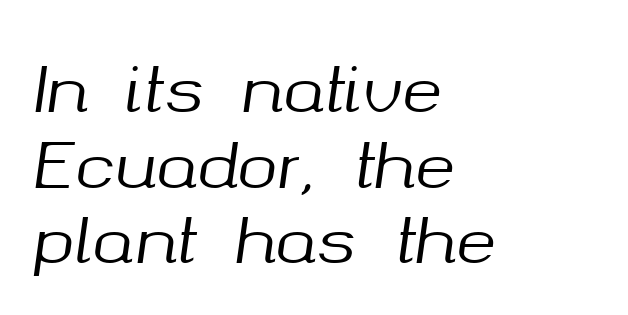
{"italic": "yes", "lean": "right", "slant_degrees": 8, "width": "normal", "stroke_contrast": "medium", "x_height": "medium", "monospaced": "no", "underline": "no", "align": "left", "line_spacing_ratio": 1.24, "letter_spacing": "normal", "letter_spacing_em": 0.0, "glyph_px": 61}
